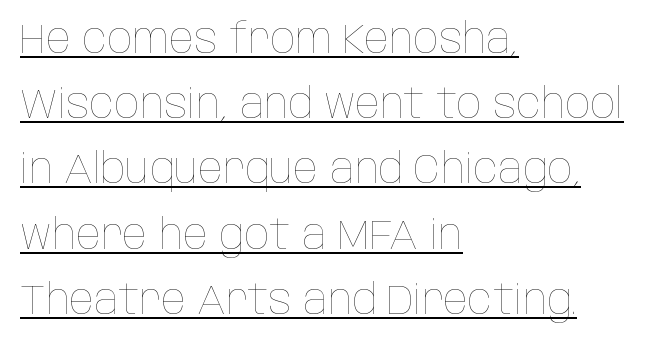
Rows of type keep a routine distance in the vertical direction. The passage shown is typed in a proportional face where columns would drift. Which margin do the lines hug? The left one — the right edge is uneven. A roman cut, with each character standing at attention. Stems here are at most as thick as an everyday book face. Beneath each row of characters lies a ruled line.
